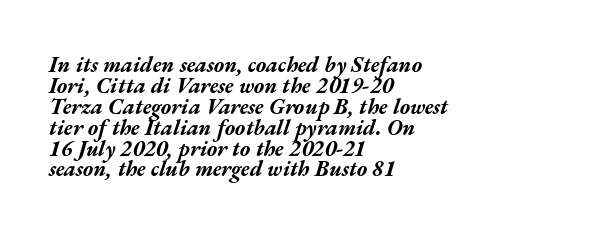
Q: Is the text bold? A: Yes.
Q: Is the text italic (slanted)? A: Yes, it leans right by about 17 degrees.
Q: Is the text underlined? A: No.
Q: How is the paragraph aligned? A: Left-aligned.
Q: Is the spacing between letters normal or unusually wide? A: Normal.
Q: Is the spacing between lines tight, normal or loose? A: Tight.
